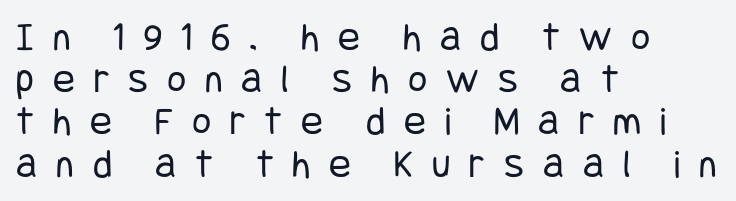
{"serif": "no", "italic": "no", "bold": "no", "weight": "regular", "width": "condensed", "stroke_contrast": "low", "x_height": "large", "underline": "no", "align": "left", "line_spacing": "tight", "line_spacing_ratio": 1.03, "letter_spacing": "wide", "letter_spacing_em": 0.46, "glyph_px": 41}
